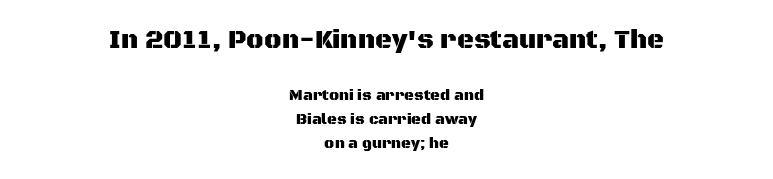
Q: Is the text italic (slanted)? A: No, it is upright.
Q: Is the text underlined? A: No.
Q: How is the paragraph aligned? A: Centered.
Q: Is the spacing between letters normal or unusually wide? A: Normal.
Q: Is the spacing between lines tight, normal or loose? A: Normal.
Q: Which block of text is set in a larger size, the first (top) or the second (bottom)? A: The first (top) one.
